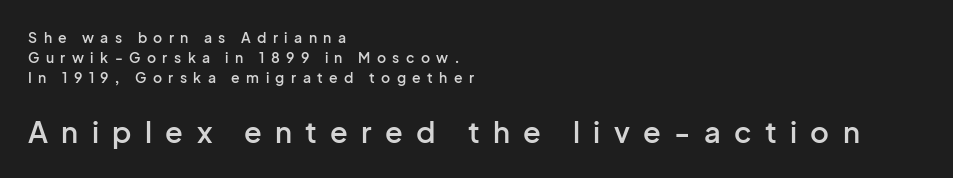
{"serif": "no", "italic": "no", "bold": "semi", "weight": "semibold", "width": "normal", "stroke_contrast": "low", "x_height": "medium", "monospaced": "no", "underline": "no", "align": "left", "line_spacing": "normal", "line_spacing_ratio": 1.44, "letter_spacing": "wide", "letter_spacing_em": 0.46, "larger_block": "second", "size_ratio": 2.07, "glyph_px": 29}
